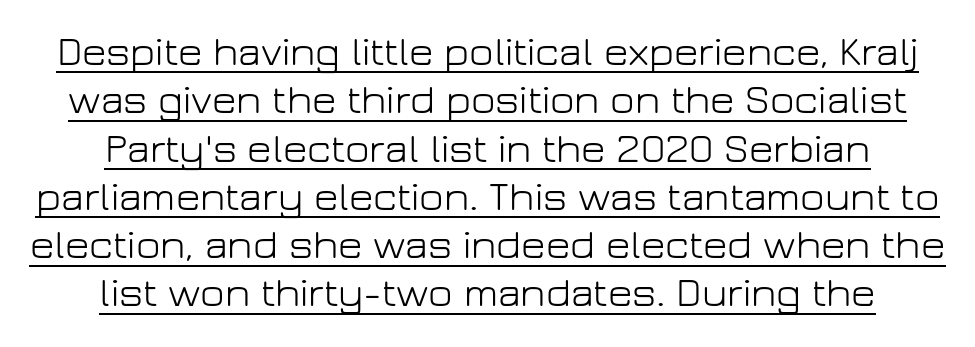
{"serif": "no", "italic": "no", "bold": "no", "weight": "light", "width": "normal", "stroke_contrast": "low", "x_height": "medium", "monospaced": "no", "underline": "yes", "align": "center", "line_spacing": "tight", "line_spacing_ratio": 1.15, "letter_spacing": "normal", "letter_spacing_em": 0.0, "glyph_px": 42}
